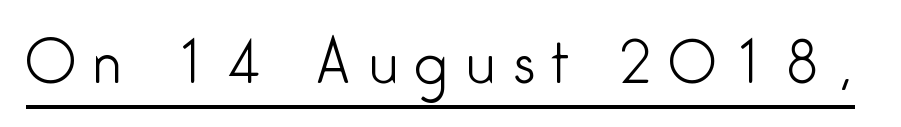
The weight would be labelled regular, book, light, or lighter still. The type is letterspaced generously, with wide tracking. Serifs: no, the terminals of the letterforms are clean. Honestly, the underline is the first thing you notice here. The passage shown is typed in a proportional face where columns would drift. The specimen reads as upright at a glance.
